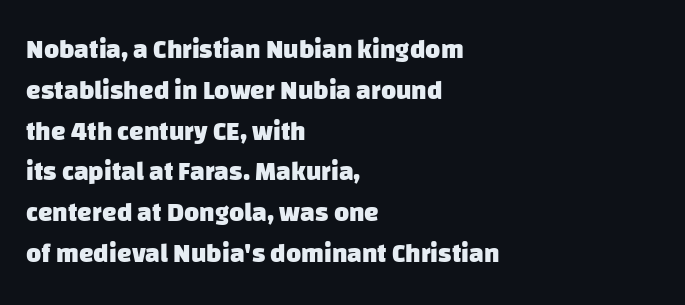
Plain, unruled lines of type. The passage shown has conventional tracking throughout. The paragraph has a hard left edge and a soft right edge. These lines sit exactly where default settings would place them. These lines carry a lot of weight — the face is fully bold.
